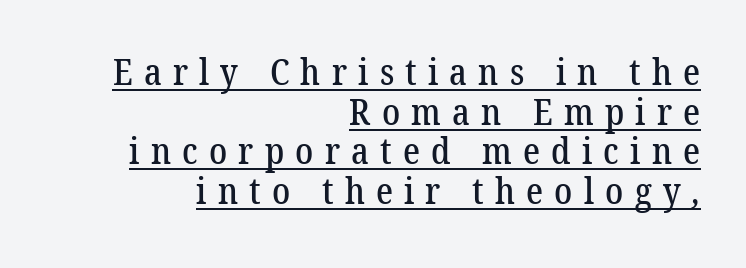
Q: Is the typeface a serif or a sans-serif typeface? A: Serif.
Q: Is the text underlined? A: Yes.
Q: How is the paragraph aligned? A: Right-aligned.
Q: Is the spacing between letters normal or unusually wide? A: Unusually wide.
Q: Is the spacing between lines tight, normal or loose? A: Tight.
Q: Width (condensed, normal, or wide)? A: Normal.
Q: Stroke contrast? A: Low.
Q: x-height? A: Medium.
Q: Monospaced? A: No.
